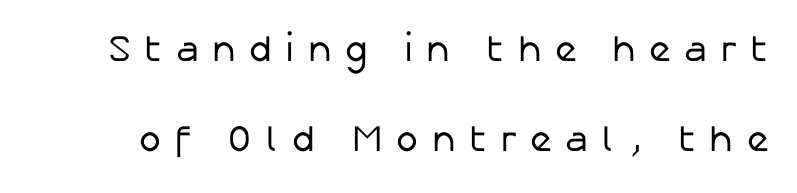
The image shows 37 px regular-weight sans-serif type, upright; set loose line spacing (2.43x), unusually wide letter spacing (+0.36 em), not underlined; low stroke contrast and a medium x-height.
